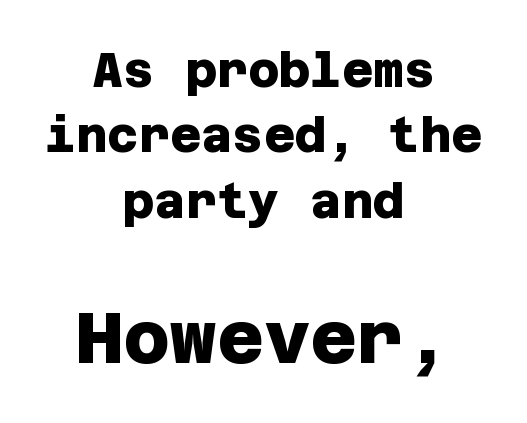
The block of text has a typical density, with ordinary space between rows. Weight check: bold — yes, fully. A clean baseline with only descenders dipping below it. Short and long lines alike share a common midpoint. This sample uses a sans-serif face.
